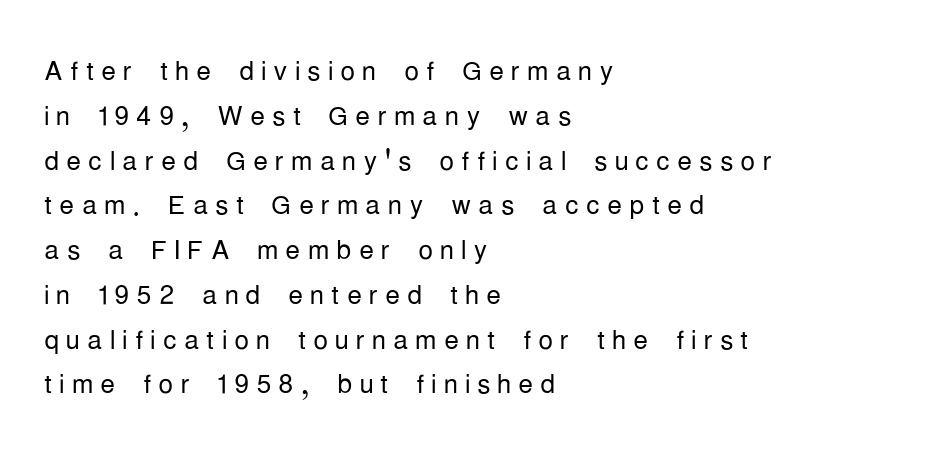
The image shows 37 px light, condensed sans-serif type, upright; set left-aligned, line spacing 1.21x, not underlined; low stroke contrast and a medium x-height.
